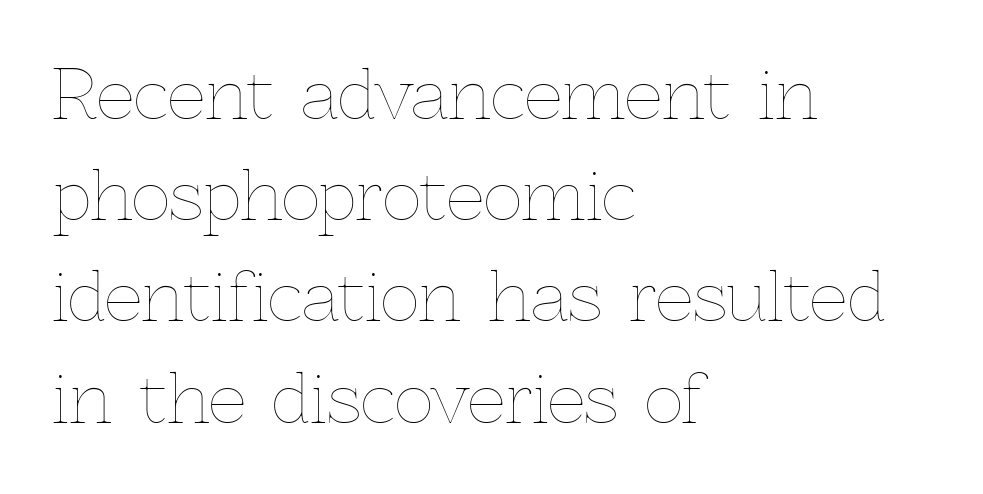
Summary of weight: not heavy and not bold. Is the block centered? No — it sits flush against the left margin. Proportional: the letters do not fall into vertical columns. Posture: upright roman. In terms of letterspacing, this is plain default setting. The space directly below the letters is spotless.
